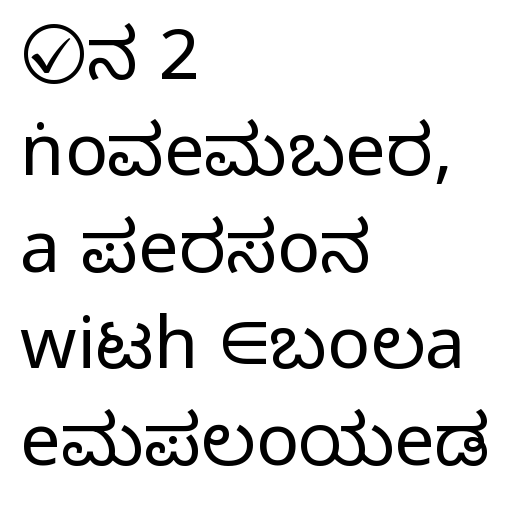
Note the varied advance widths — an 'i' is clearly narrower than an 'm'. Students, note that the glyphs here touch the page at normal intervals. Examine the stroke ends and you'll find no serifs. If you drew a line through each stem, it would be perfectly vertical. Beneath every word, the page is bare.
